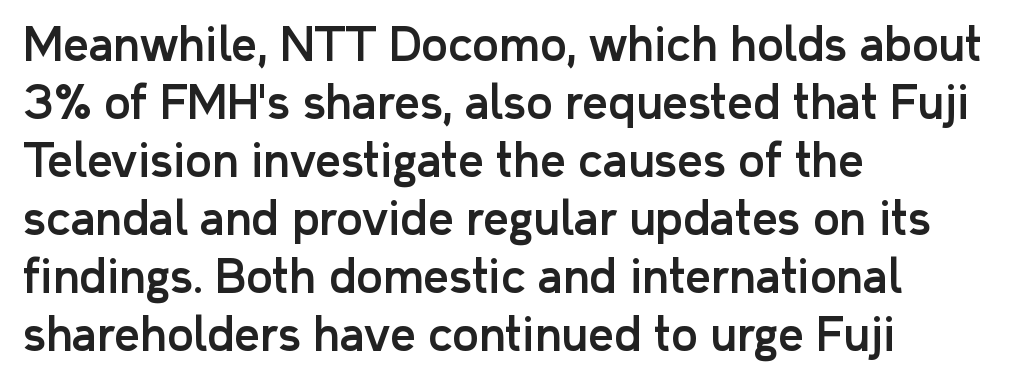
The image shows 45 px sans-serif type, upright; set left-aligned, normal line spacing (1.29x), normal letter spacing, not underlined; low stroke contrast and a medium x-height.
